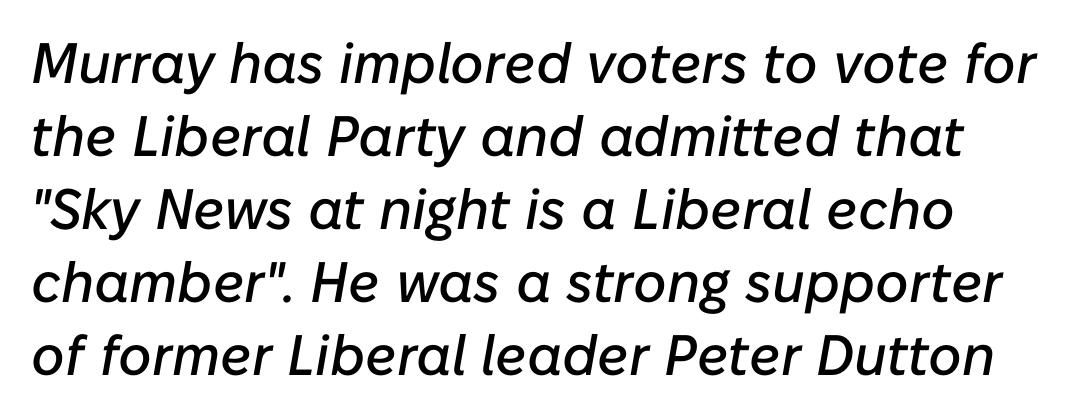
The image shows 57 px text type, italic (leaning right); set normal line spacing (1.28x), normal letter spacing, not underlined; low stroke contrast and a medium x-height.
